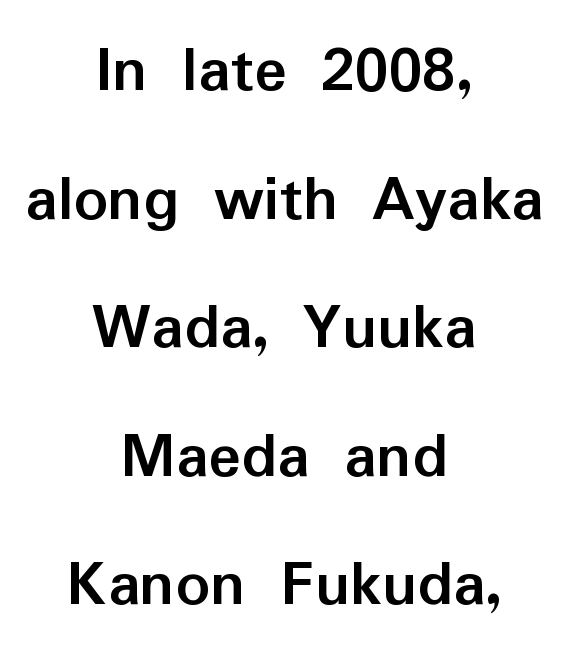
The image shows 68 px semibold sans-serif type, upright; set centered, line spacing 1.89x, normal letter spacing, not underlined; low stroke contrast and a medium x-height.
